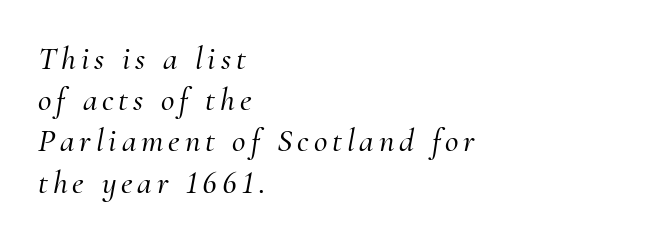
The image shows 33 px serif type, italic (leaning right); set left-aligned, normal line spacing (1.25x), not underlined; medium stroke contrast and a small x-height.
